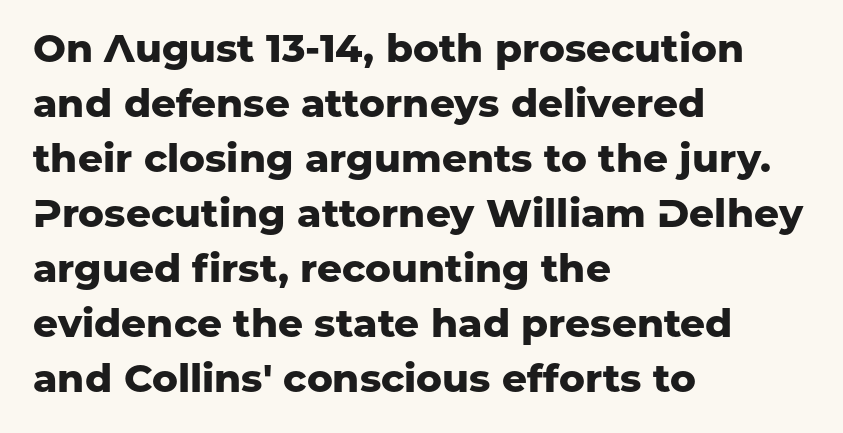
Classification — sans serif. Inter-character spacing is left at the font's built-in metrics. Plain, unruled lines of type. Typeset ragged right — the left edge is the straight one.
